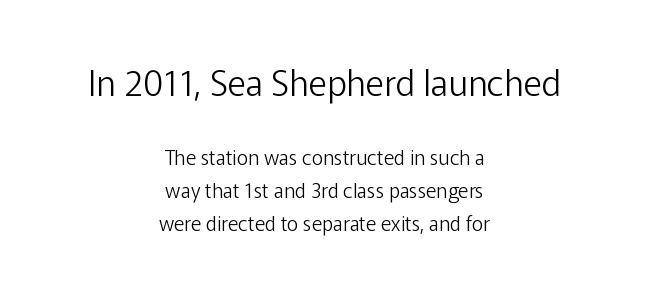
{"serif": "no", "italic": "no", "bold": "no", "weight": "light", "width": "normal", "stroke_contrast": "low", "x_height": "medium", "monospaced": "no", "underline": "no", "align": "center", "line_spacing": "normal", "line_spacing_ratio": 1.65, "letter_spacing": "normal", "letter_spacing_em": 0.0, "larger_block": "first", "size_ratio": 1.75, "glyph_px": 35}
